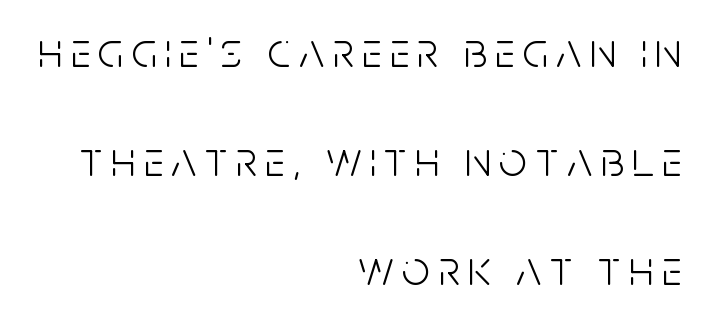
Q: Is the text bold? A: No.
Q: Is the text italic (slanted)? A: No, it is upright.
Q: Is the typeface a serif or a sans-serif typeface? A: Sans-serif.
Q: Is the text underlined? A: No.
Q: How is the paragraph aligned? A: Right-aligned.
Q: Is the spacing between lines tight, normal or loose? A: Loose.
Q: Width (condensed, normal, or wide)? A: Condensed.
Q: Stroke contrast? A: Low.
Q: x-height? A: Large.
Q: Monospaced? A: No.
